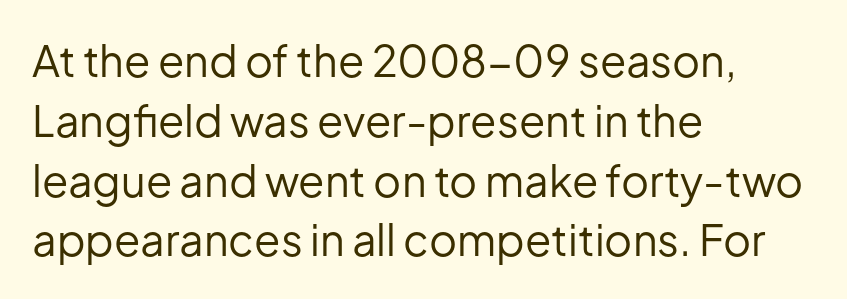
Q: Is the text bold? A: No.
Q: Is the text italic (slanted)? A: No, it is upright.
Q: Is the typeface a serif or a sans-serif typeface? A: Sans-serif.
Q: Is the text underlined? A: No.
Q: How is the paragraph aligned? A: Left-aligned.
Q: Is the spacing between letters normal or unusually wide? A: Normal.
Q: Is the spacing between lines tight, normal or loose? A: Normal.
Q: Width (condensed, normal, or wide)? A: Normal.
Q: Stroke contrast? A: Low.
Q: x-height? A: Medium.
Q: Monospaced? A: No.
